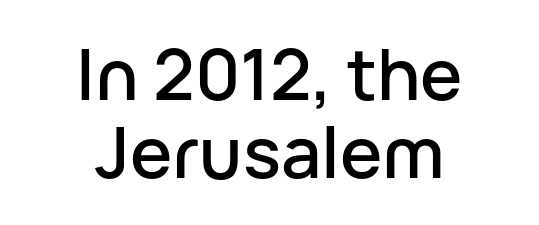
These lines are rendered in a variable-pitch font. A bare baseline throughout the passage. To sum up the face: it is a sans, with no serifs. Nope, not italic — everything's standing straight.
